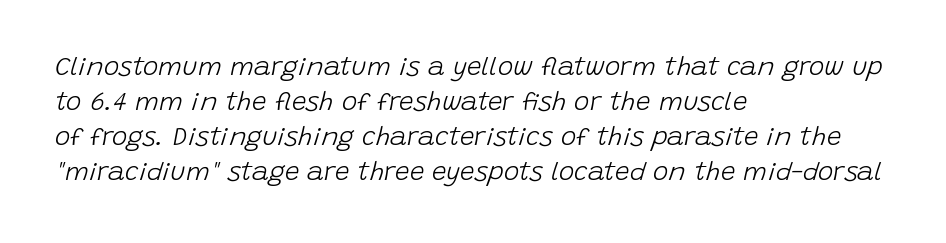
The image shows 26 px text type, italic (leaning right); set left-aligned, normal line spacing (1.35x), normal letter spacing, not underlined.
